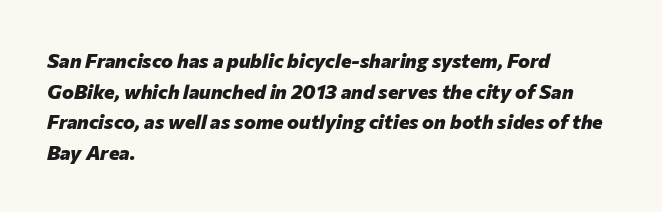
The characters look thick and weighty, a clear bold. If you drew a line through each stem, it would be angled. Beneath every word, the page is bare. Teacher's note: observe the even left margin — that is flush-left alignment.
